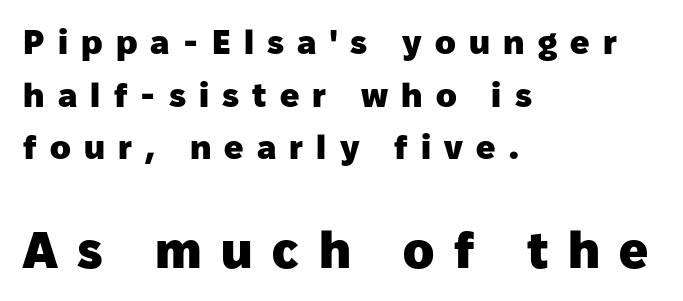
Compared with typical paragraphs, the rows here are spaced about the same. These two chunks differ in scale, with the bottom chunk taking the larger measure. The typesetting leans heavy: a genuine bold. Check under the words: just untouched page. The compositor pushed each line to the left boundary.
